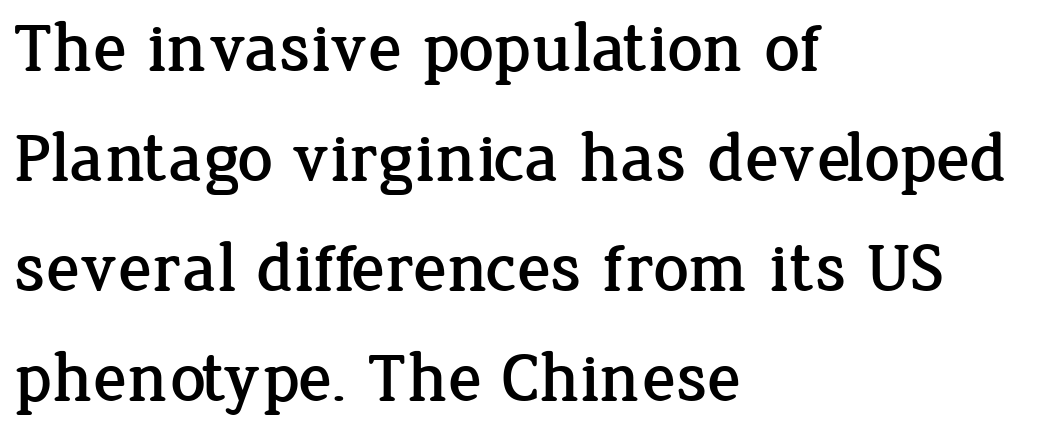
Q: Is the text italic (slanted)? A: No, it is upright.
Q: Is the typeface a serif or a sans-serif typeface? A: Serif.
Q: Is the text underlined? A: No.
Q: How is the paragraph aligned? A: Left-aligned.
Q: Is the spacing between letters normal or unusually wide? A: Normal.
Q: Is the spacing between lines tight, normal or loose? A: Normal.
Q: Width (condensed, normal, or wide)? A: Normal.
Q: Stroke contrast? A: Low.
Q: x-height? A: Medium.
Q: Monospaced? A: No.
